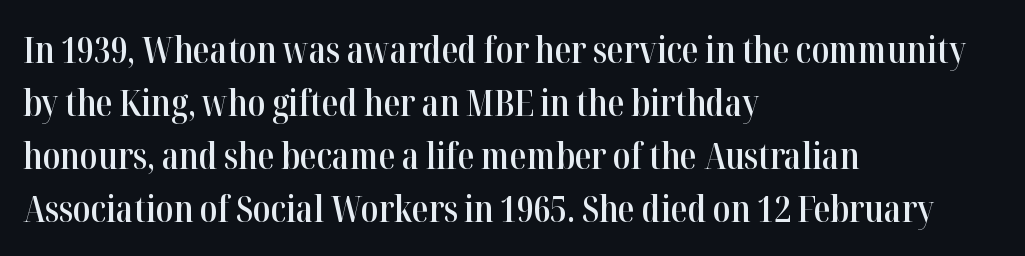
The image shows 37 px semibold, condensed serif type, upright; set left-aligned, normal line spacing (1.43x), normal letter spacing, not underlined; high stroke contrast and a medium x-height.
